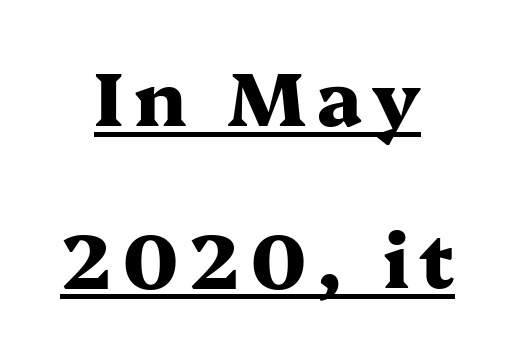
{"serif": "yes", "italic": "no", "bold": "yes", "weight": "heavy", "width": "wide", "stroke_contrast": "medium", "x_height": "medium", "monospaced": "no", "underline": "yes", "line_spacing": "loose", "line_spacing_ratio": 2.13, "glyph_px": 76}
